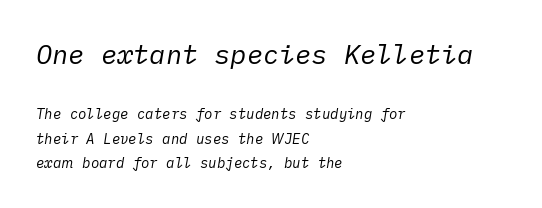
Q: Is the text bold? A: No.
Q: Is the text italic (slanted)? A: Yes, it leans right by about 10 degrees.
Q: Is the text underlined? A: No.
Q: How is the paragraph aligned? A: Left-aligned.
Q: Is the spacing between letters normal or unusually wide? A: Normal.
Q: Which block of text is set in a larger size, the first (top) or the second (bottom)? A: The first (top) one.
